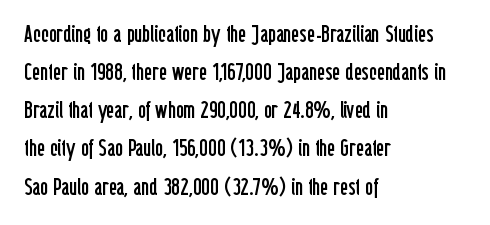
Q: Is the text bold? A: No.
Q: Is the text italic (slanted)? A: No, it is upright.
Q: Is the text underlined? A: No.
Q: How is the paragraph aligned? A: Left-aligned.
Q: Is the spacing between letters normal or unusually wide? A: Normal.
Q: Is the spacing between lines tight, normal or loose? A: Normal.
